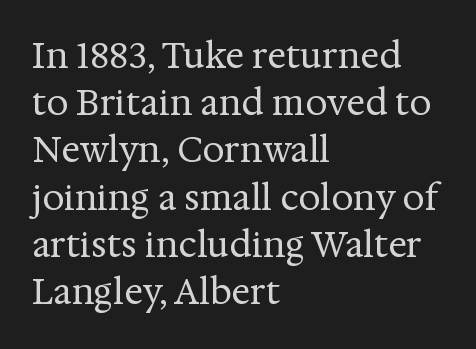
The cut favours lightness, reaching ordinary text weight at its darkest. The string is rendered with underlining switched off. Regarding leading, the lines here are spaced in the standard way. The specimen reads as upright at a glance. A typesetter would call this proportional, since set widths differ per character. The typesetter chose a ragged-right arrangement here.
